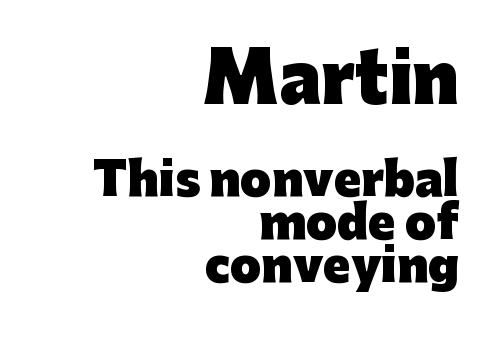
Q: Is the text bold? A: Yes.
Q: Is the text italic (slanted)? A: No, it is upright.
Q: Is the typeface a serif or a sans-serif typeface? A: Sans-serif.
Q: Is the text underlined? A: No.
Q: How is the paragraph aligned? A: Right-aligned.
Q: Is the spacing between letters normal or unusually wide? A: Normal.
Q: Is the spacing between lines tight, normal or loose? A: Tight.
Q: Which block of text is set in a larger size, the first (top) or the second (bottom)? A: The first (top) one.
Q: Width (condensed, normal, or wide)? A: Normal.
Q: Stroke contrast? A: Low.
Q: x-height? A: Medium.
Q: Monospaced? A: No.
